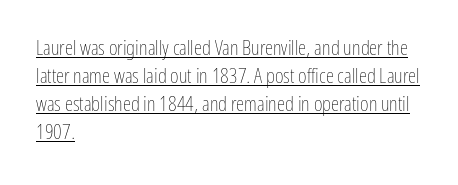
{"italic": "no", "bold": "no", "underline": "yes", "align": "left", "line_spacing": "normal", "line_spacing_ratio": 1.34, "letter_spacing": "normal", "letter_spacing_em": 0.0, "glyph_px": 21}
